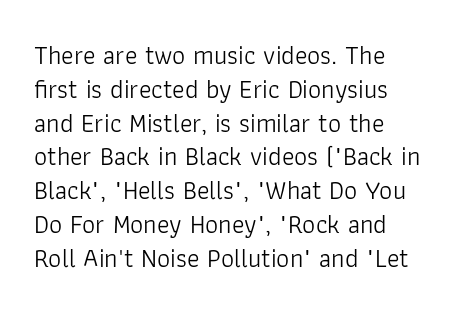
Q: Is the text bold? A: No.
Q: Is the text italic (slanted)? A: No, it is upright.
Q: Is the text underlined? A: No.
Q: How is the paragraph aligned? A: Left-aligned.
Q: Is the spacing between letters normal or unusually wide? A: Normal.
Q: Is the spacing between lines tight, normal or loose? A: Normal.
